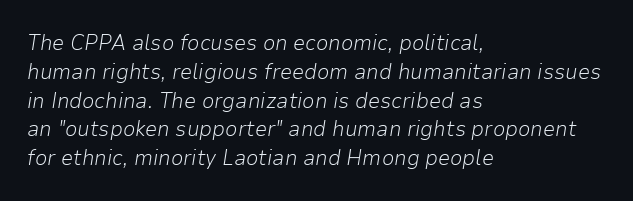
Check under the words: just untouched page. The letterforms sit at book weight or below. The passage shown leans; its letterforms are oblique. All the whitespace from short lines collects on the right.
